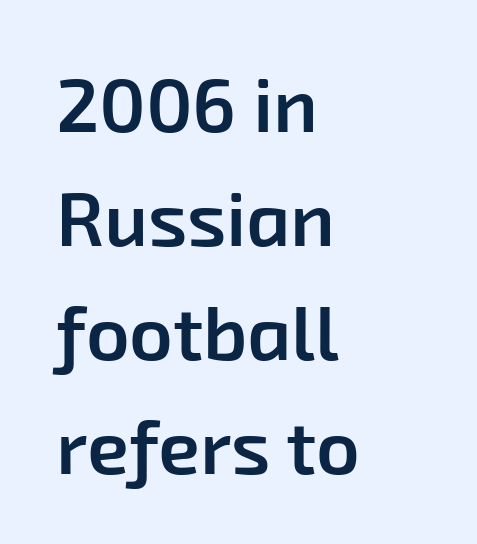
The passage shown is typed in a proportional face where columns would drift. Just letters on the line, the space beneath them empty. Examine the stroke ends and you'll find no serifs. Slightly chunky letters — semibold, I'd say, not full bold. The block of text has a typical density, with ordinary space between rows.
